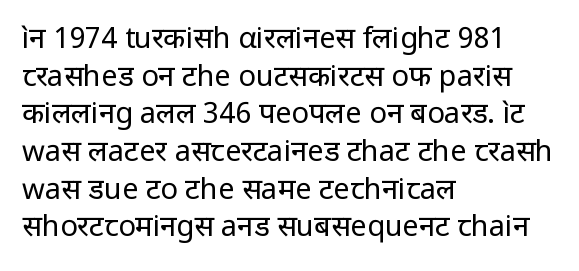
The image shows 29 px regular-weight sans-serif type, upright; set left-aligned, normal line spacing (1.3x), normal letter spacing, not underlined; low stroke contrast and a medium x-height.
